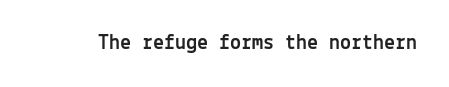
The image shows 22 px text type, upright; set normal letter spacing, not underlined.
